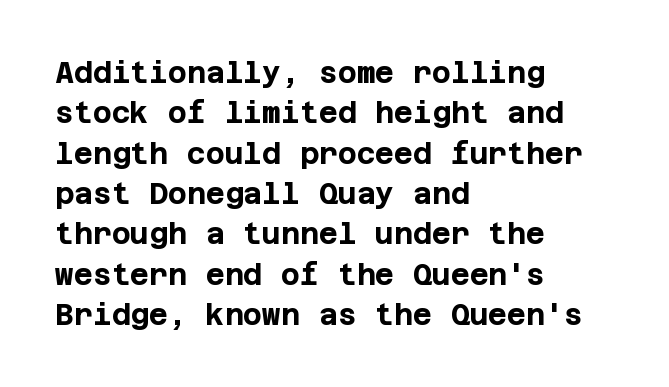
Q: Is the text bold? A: Yes.
Q: Is the text italic (slanted)? A: No, it is upright.
Q: Is the typeface a serif or a sans-serif typeface? A: Sans-serif.
Q: Is the text underlined? A: No.
Q: How is the paragraph aligned? A: Left-aligned.
Q: Is the spacing between letters normal or unusually wide? A: Normal.
Q: Is the spacing between lines tight, normal or loose? A: Normal.
Q: Width (condensed, normal, or wide)? A: Normal.
Q: Stroke contrast? A: Low.
Q: x-height? A: Large.
